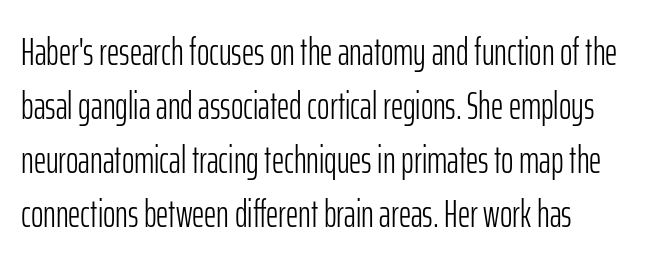
{"serif": "no", "italic": "no", "bold": "no", "weight": "light", "width": "condensed", "stroke_contrast": "low", "x_height": "medium", "monospaced": "no", "underline": "no", "line_spacing": "normal", "line_spacing_ratio": 1.42, "letter_spacing": "normal", "letter_spacing_em": 0.0, "glyph_px": 38}
